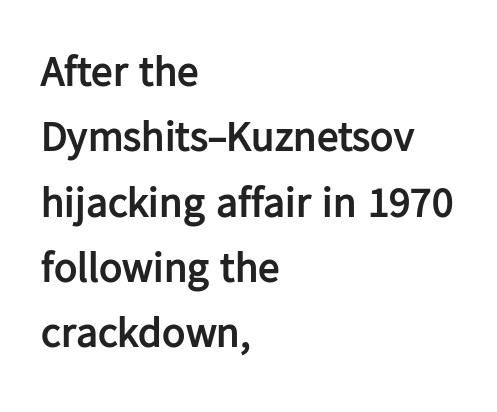
Q: Is the text bold? A: Yes.
Q: Is the text italic (slanted)? A: No, it is upright.
Q: Is the typeface a serif or a sans-serif typeface? A: Sans-serif.
Q: Is the text underlined? A: No.
Q: How is the paragraph aligned? A: Left-aligned.
Q: Is the spacing between letters normal or unusually wide? A: Normal.
Q: Is the spacing between lines tight, normal or loose? A: Normal.
Q: Width (condensed, normal, or wide)? A: Normal.
Q: Stroke contrast? A: Low.
Q: x-height? A: Medium.
Q: Monospaced? A: No.
